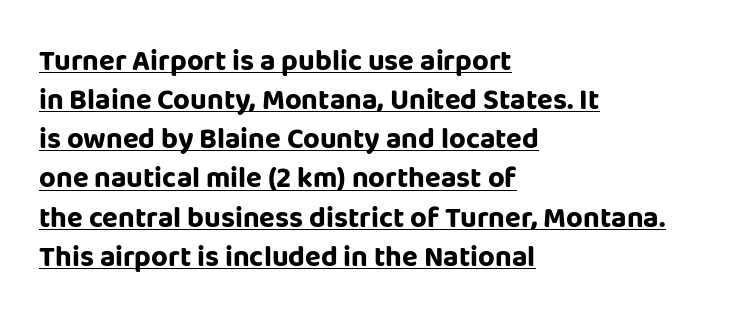
Q: Is the text bold? A: Yes.
Q: Is the text italic (slanted)? A: No, it is upright.
Q: Is the typeface a serif or a sans-serif typeface? A: Sans-serif.
Q: Is the text underlined? A: Yes.
Q: How is the paragraph aligned? A: Left-aligned.
Q: Is the spacing between letters normal or unusually wide? A: Normal.
Q: Is the spacing between lines tight, normal or loose? A: Normal.
Q: Width (condensed, normal, or wide)? A: Normal.
Q: Stroke contrast? A: Low.
Q: x-height? A: Large.
Q: Monospaced? A: No.
